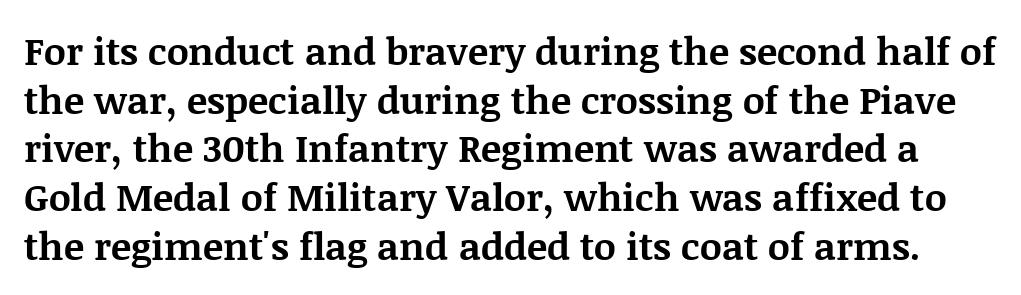
The image shows 38 px bold serif type, upright; set normal line spacing (1.28x), normal letter spacing, not underlined; medium stroke contrast and a large x-height.
